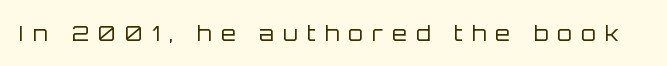
The image shows 21 px text type, upright; set unusually wide letter spacing (+0.44 em), not underlined.
